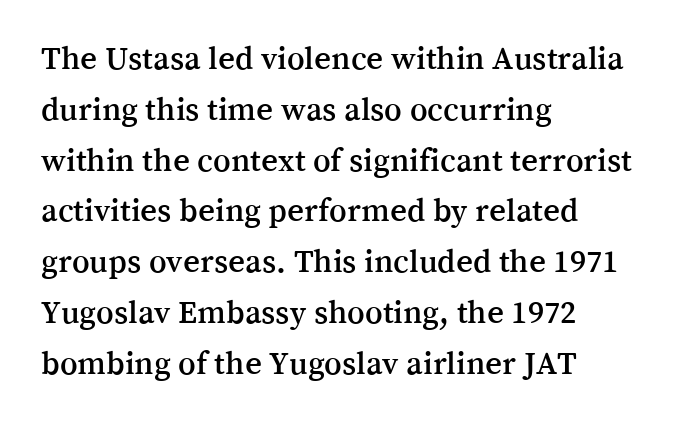
Q: Is the text italic (slanted)? A: No, it is upright.
Q: Is the typeface a serif or a sans-serif typeface? A: Serif.
Q: Is the text underlined? A: No.
Q: How is the paragraph aligned? A: Left-aligned.
Q: Is the spacing between letters normal or unusually wide? A: Normal.
Q: Is the spacing between lines tight, normal or loose? A: Normal.
Q: Width (condensed, normal, or wide)? A: Normal.
Q: Stroke contrast? A: Medium.
Q: x-height? A: Medium.
Q: Monospaced? A: No.
